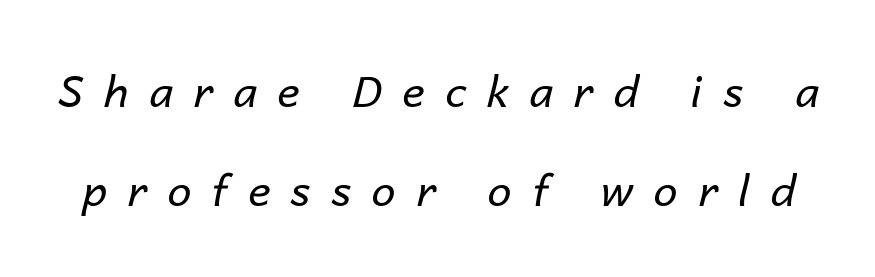
{"italic": "yes", "lean": "right", "slant_degrees": 14, "bold": "no", "weight": "regular", "width": "normal", "stroke_contrast": "low", "x_height": "medium", "monospaced": "no", "underline": "no", "line_spacing": "loose", "line_spacing_ratio": 2.3, "letter_spacing": "wide", "letter_spacing_em": 0.48, "glyph_px": 43}
